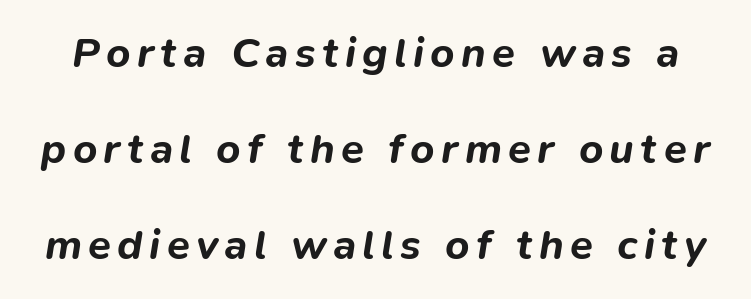
The image shows 42 px bold type, italic (leaning right); set loose line spacing (2.29x), not underlined; low stroke contrast and a medium x-height.
